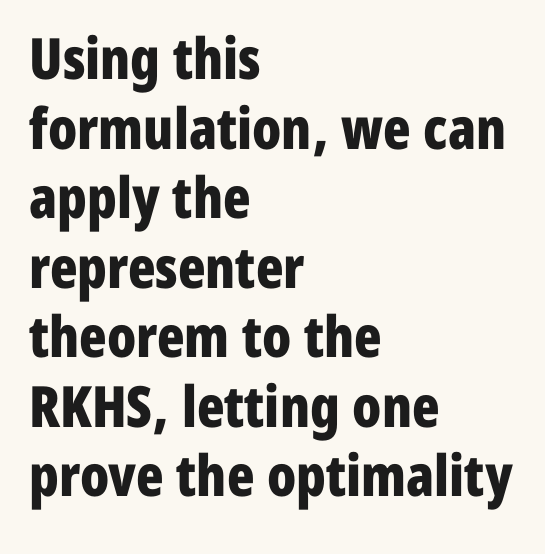
Notice how the passage keeps a crisp vertical edge on the left only. Typographic density is high because the face is bold. Character widths vary here, with narrow letters taking less room than wide ones. Classification — sans serif. The typography opts for an upright posture over an oblique one.
